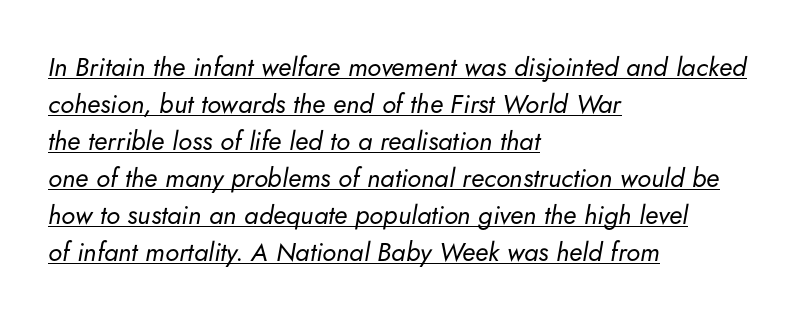
Q: Is the text bold? A: No.
Q: Is the text italic (slanted)? A: Yes, it leans right by about 5 degrees.
Q: Is the text underlined? A: Yes.
Q: How is the paragraph aligned? A: Left-aligned.
Q: Is the spacing between letters normal or unusually wide? A: Normal.
Q: Is the spacing between lines tight, normal or loose? A: Normal.
